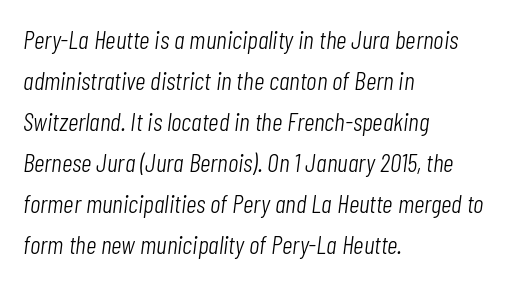
The image shows 26 px text type, italic (leaning right); set left-aligned, normal line spacing (1.58x), normal letter spacing, not underlined.
